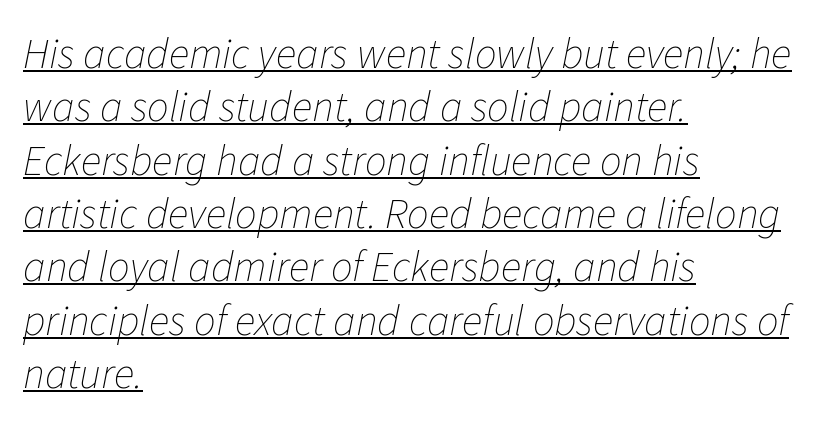
The image shows 43 px thin type, italic (leaning right); set left-aligned, line spacing 1.24x, normal letter spacing, underlined; low stroke contrast and a medium x-height.
